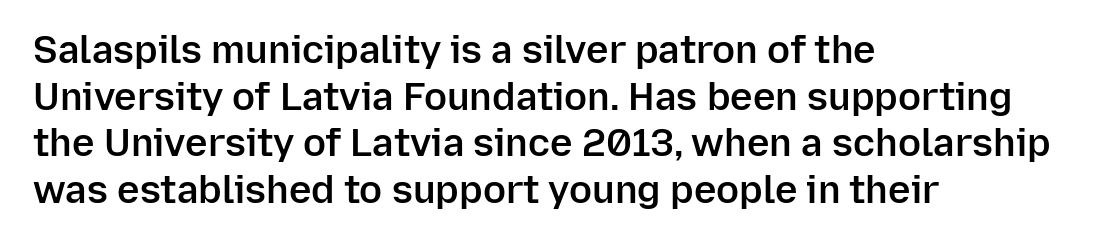
A sans-serif font was chosen for this passage. Firm but not heavy-handed strokes: this text is semibold. Anything drawn beneath the words? Only blank space. How are the letters spaced? Ordinarily, with no added tracking. Line starts are locked; line ends wander. Style check: upright.
